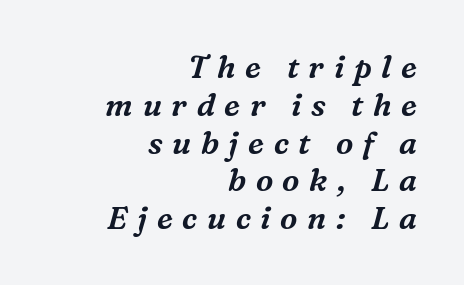
{"serif": "yes", "italic": "yes", "lean": "right", "slant_degrees": 16, "width": "normal", "stroke_contrast": "medium", "x_height": "medium", "monospaced": "no", "underline": "no", "align": "right", "line_spacing_ratio": 1.22, "letter_spacing": "wide", "letter_spacing_em": 0.31, "glyph_px": 31}
